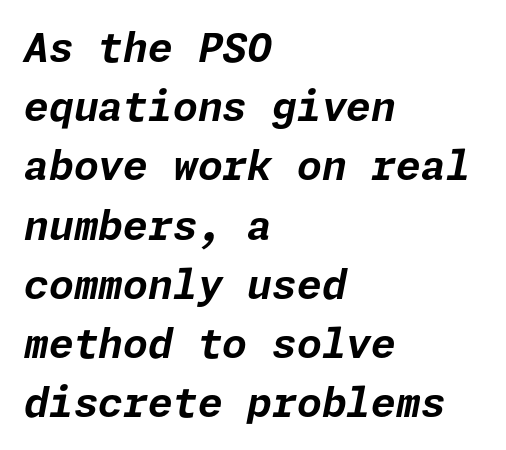
Q: Is the text bold? A: Yes.
Q: Is the text italic (slanted)? A: Yes, it leans right by about 11 degrees.
Q: Is the text underlined? A: No.
Q: How is the paragraph aligned? A: Left-aligned.
Q: Is the spacing between letters normal or unusually wide? A: Normal.
Q: Is the spacing between lines tight, normal or loose? A: Normal.
Q: Width (condensed, normal, or wide)? A: Normal.
Q: Stroke contrast? A: Low.
Q: x-height? A: Medium.
